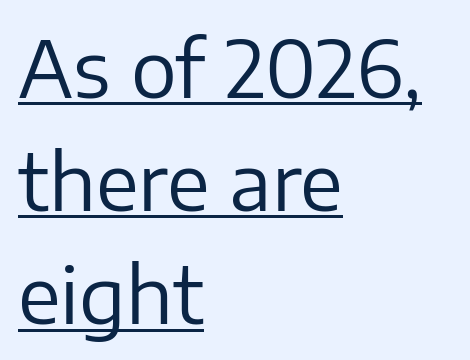
{"serif": "no", "italic": "no", "bold": "no", "weight": "regular", "width": "normal", "stroke_contrast": "low", "x_height": "medium", "monospaced": "no", "underline": "yes", "align": "left", "line_spacing": "normal", "line_spacing_ratio": 1.47, "letter_spacing": "normal", "letter_spacing_em": 0.0, "glyph_px": 77}
